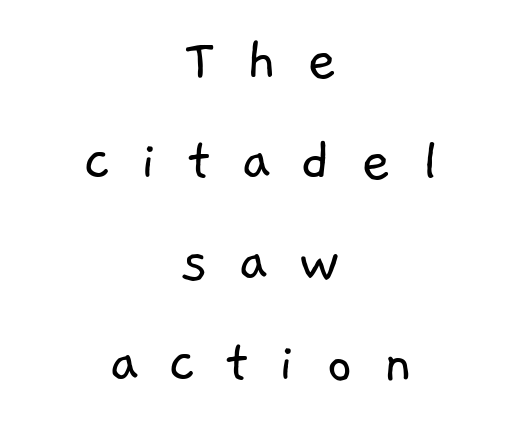
{"serif": "no", "bold": "no", "weight": "light", "width": "normal", "stroke_contrast": "low", "x_height": "medium", "monospaced": "no", "underline": "no", "align": "center", "line_spacing": "normal", "line_spacing_ratio": 1.58, "letter_spacing": "wide", "letter_spacing_em": 0.47, "glyph_px": 64}
